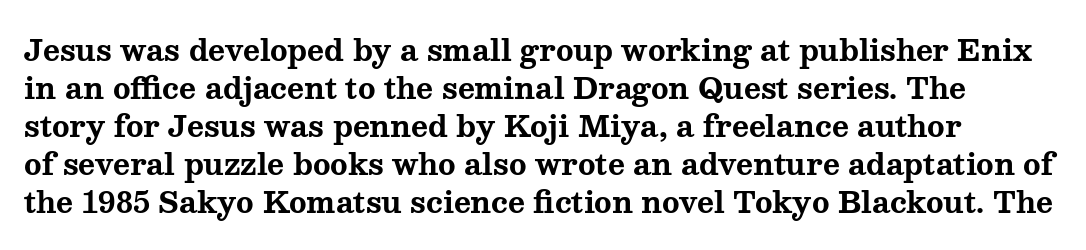
You could not count columns in this text — the font is proportionally spaced. These lines carry a lot of weight — the face is fully bold. How are the letters spaced? Ordinarily, with no added tracking. Quick note: underline off. You can tell from the footed stems that serif type was used.
